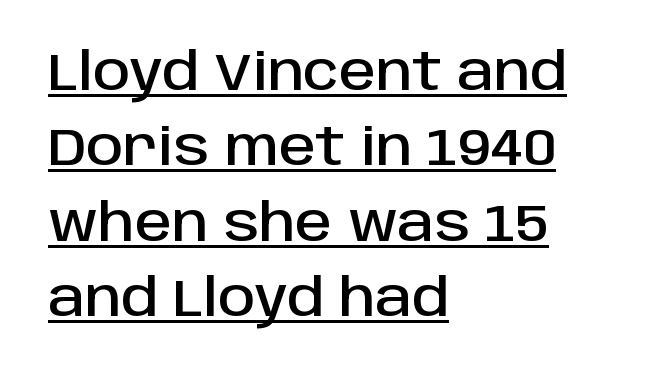
{"serif": "no", "italic": "no", "width": "normal", "stroke_contrast": "low", "x_height": "large", "monospaced": "no", "underline": "yes", "align": "left", "line_spacing": "normal", "line_spacing_ratio": 1.45, "letter_spacing": "normal", "letter_spacing_em": 0.0, "glyph_px": 52}
